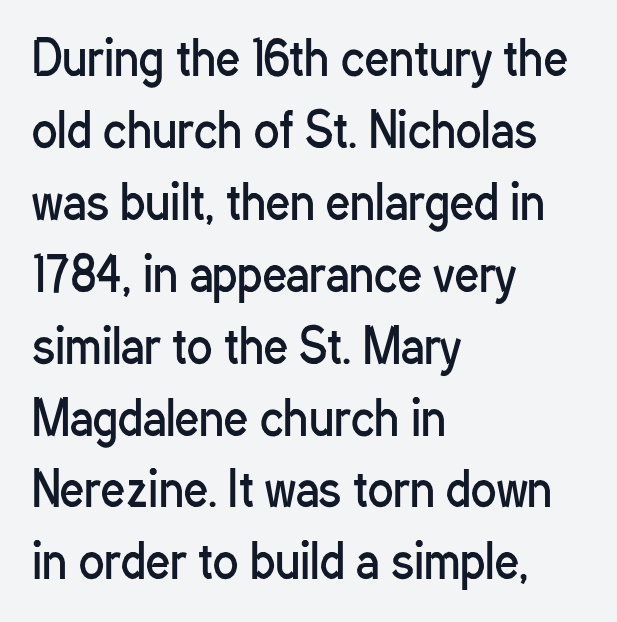
The image shows 47 px regular-weight, condensed sans-serif type, upright; set left-aligned, normal line spacing (1.53x), normal letter spacing, not underlined; low stroke contrast and a medium x-height.
